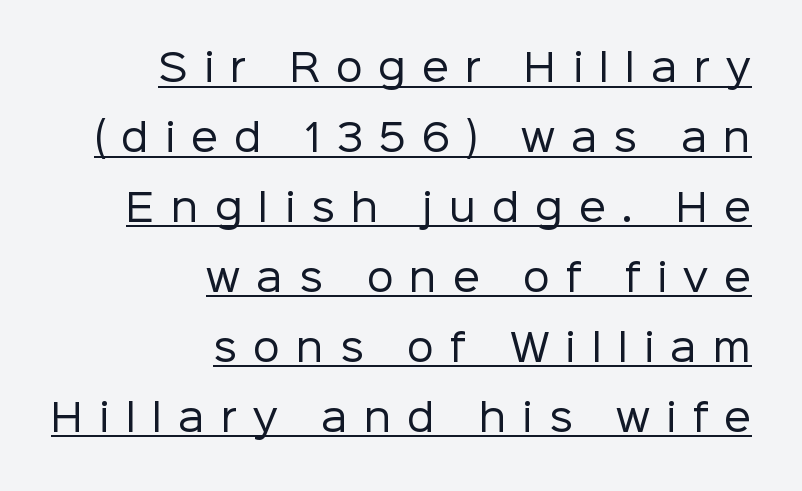
Q: Is the text bold? A: No.
Q: Is the text italic (slanted)? A: No, it is upright.
Q: Is the typeface a serif or a sans-serif typeface? A: Sans-serif.
Q: Is the text underlined? A: Yes.
Q: How is the paragraph aligned? A: Right-aligned.
Q: Is the spacing between letters normal or unusually wide? A: Unusually wide.
Q: Width (condensed, normal, or wide)? A: Normal.
Q: Stroke contrast? A: Low.
Q: x-height? A: Medium.
Q: Monospaced? A: No.
